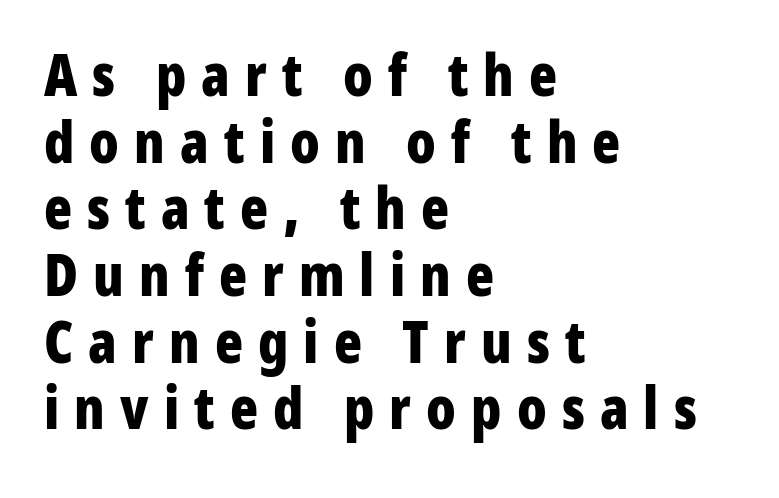
Display-style spreading of the glyphs; the letterfit is very open. The rendering uses natural spacing where letterforms have individual widths. Vertically, the passage feels compressed, each row crowding the next. Clear beneath every line of the passage. The font's upright variant was chosen for this text.
